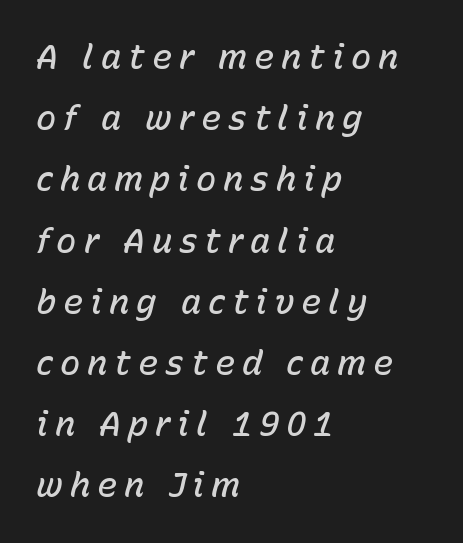
Q: Is the text bold? A: Semi-bold.
Q: Is the text italic (slanted)? A: Yes, it leans right by about 15 degrees.
Q: Is the text underlined? A: No.
Q: How is the paragraph aligned? A: Left-aligned.
Q: Is the spacing between letters normal or unusually wide? A: Unusually wide.
Q: Width (condensed, normal, or wide)? A: Normal.
Q: Stroke contrast? A: Low.
Q: x-height? A: Medium.
Q: Monospaced? A: No.
